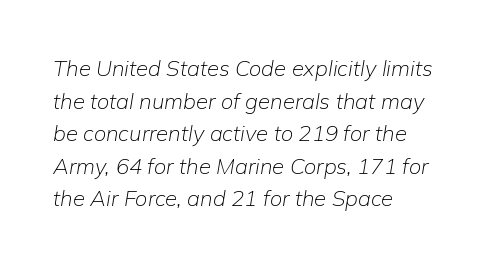
Would a proofreader flag this as italicized? Yes. The gap between lines stays unmarked. Ink coverage per letter is moderate at most. These lines are set flush left with a ragged right edge.
